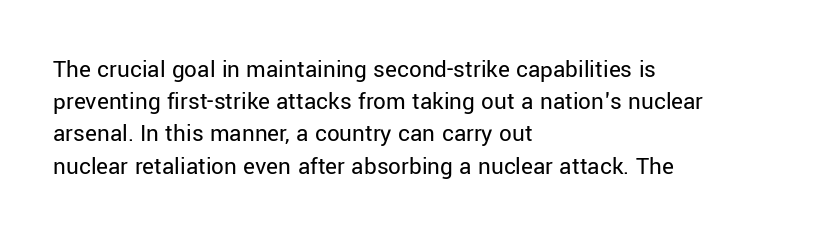
Q: Is the text bold? A: No.
Q: Is the text italic (slanted)? A: No, it is upright.
Q: Is the text underlined? A: No.
Q: How is the paragraph aligned? A: Left-aligned.
Q: Is the spacing between letters normal or unusually wide? A: Normal.
Q: Is the spacing between lines tight, normal or loose? A: Normal.
